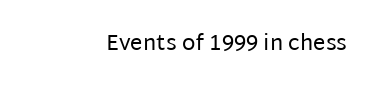
The image shows 22 px text type, upright; set right-aligned, normal letter spacing, not underlined.
